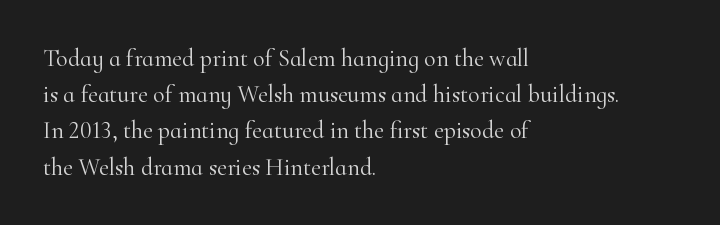
{"italic": "no", "bold": "no", "underline": "no", "align": "left", "line_spacing": "normal", "line_spacing_ratio": 1.51, "letter_spacing": "normal", "letter_spacing_em": 0.0, "glyph_px": 24}
